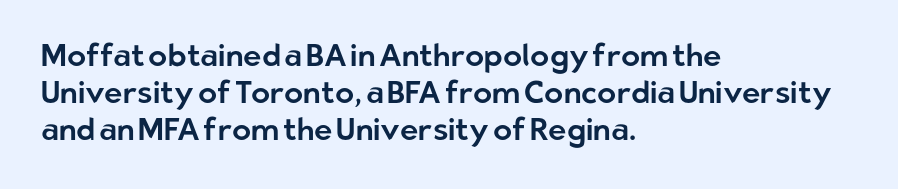
Q: Is the text italic (slanted)? A: No, it is upright.
Q: Is the typeface a serif or a sans-serif typeface? A: Sans-serif.
Q: Is the text underlined? A: No.
Q: How is the paragraph aligned? A: Left-aligned.
Q: Is the spacing between letters normal or unusually wide? A: Normal.
Q: Width (condensed, normal, or wide)? A: Normal.
Q: Stroke contrast? A: Low.
Q: x-height? A: Medium.
Q: Monospaced? A: No.
